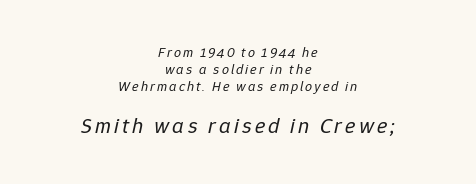
The baseline area is clear. Stem width sits at or under what a default text font uses. There's an unmistakable incline to the writing here. If you folded the block vertically in half, each line would mirror itself in length.
